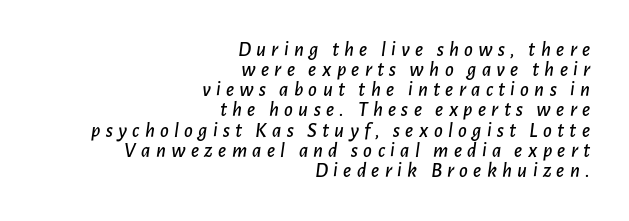
The image shows 21 px text type, italic (leaning right); set right-aligned, tight line spacing (0.96x), unusually wide letter spacing (+0.25 em), not underlined.
